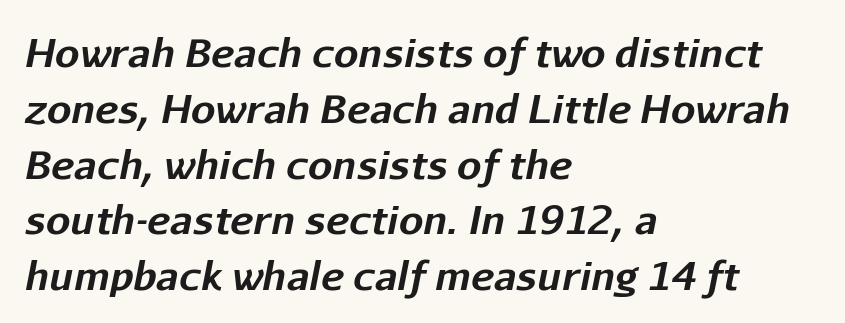
The image shows 39 px bold type, italic (leaning right); set left-aligned, normal line spacing (1.43x), normal letter spacing, not underlined; low stroke contrast and a medium x-height.
